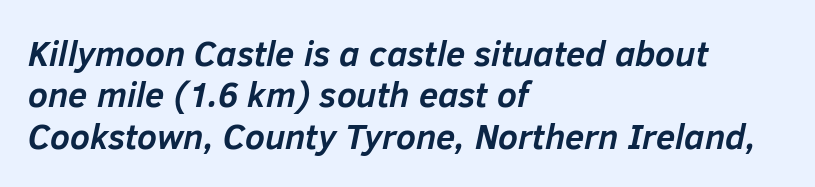
The image shows 35 px semibold type, italic (leaning right); set left-aligned, line spacing 1.18x, normal letter spacing, not underlined; low stroke contrast and a medium x-height.
